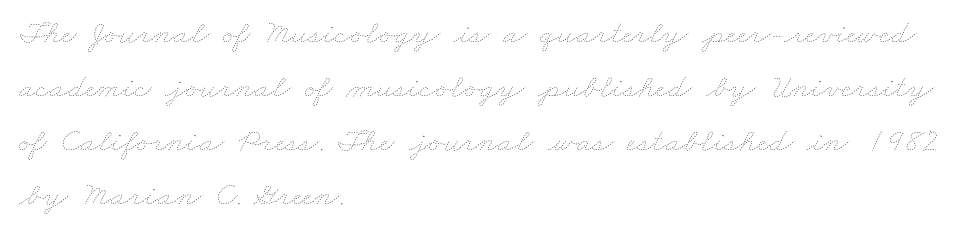
Q: Is the text bold? A: No.
Q: Is the text underlined? A: No.
Q: How is the paragraph aligned? A: Left-aligned.
Q: Is the spacing between letters normal or unusually wide? A: Normal.
Q: Is the spacing between lines tight, normal or loose? A: Normal.
Q: Width (condensed, normal, or wide)? A: Wide.
Q: Stroke contrast? A: Low.
Q: x-height? A: Small.
Q: Monospaced? A: No.
